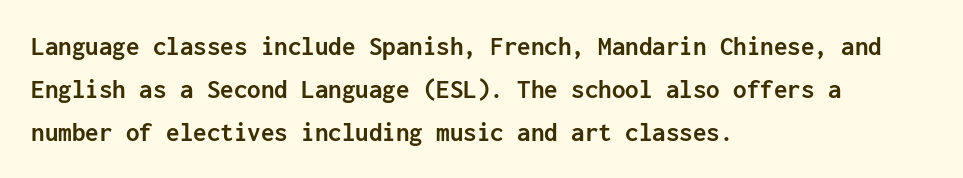
The image shows 27 px bold type, upright; set left-aligned, normal line spacing (1.59x), normal letter spacing, not underlined.
